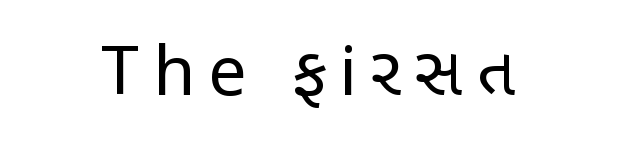
Q: Is the text bold? A: No.
Q: Is the text italic (slanted)? A: No, it is upright.
Q: Is the typeface a serif or a sans-serif typeface? A: Sans-serif.
Q: Is the text underlined? A: No.
Q: Is the spacing between letters normal or unusually wide? A: Unusually wide.
Q: Width (condensed, normal, or wide)? A: Condensed.
Q: Stroke contrast? A: Low.
Q: x-height? A: Large.
Q: Monospaced? A: No.
